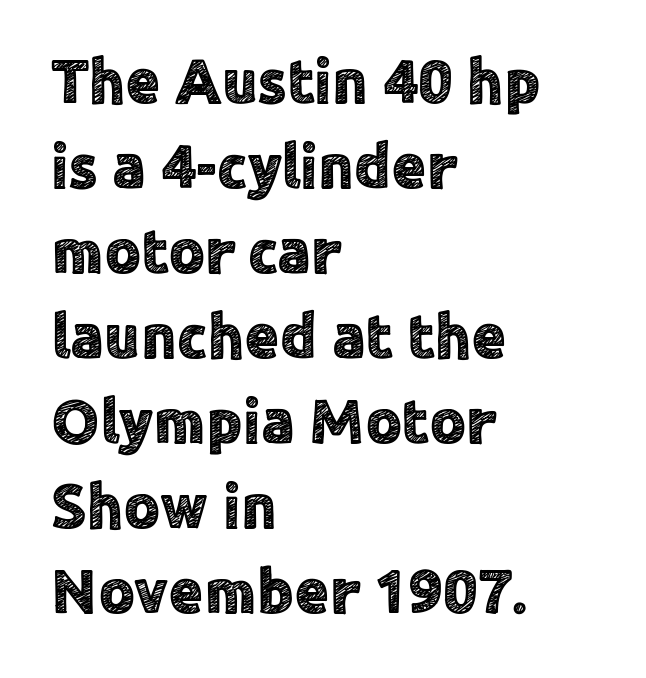
You could not count columns in this text — the font is proportionally spaced. Regular leading. Plain, unruled lines of type. Reading down the block, your eye returns to a fixed left position each line. A roman cut, with each character standing at attention. The text was rendered using a sans face with plain stroke endings.
